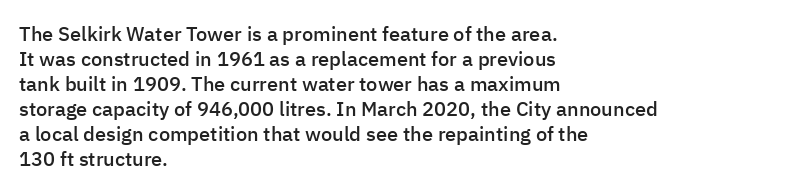
{"italic": "no", "bold": "semi", "underline": "no", "align": "left", "line_spacing": "normal", "line_spacing_ratio": 1.25, "letter_spacing": "normal", "letter_spacing_em": 0.0, "glyph_px": 20}
